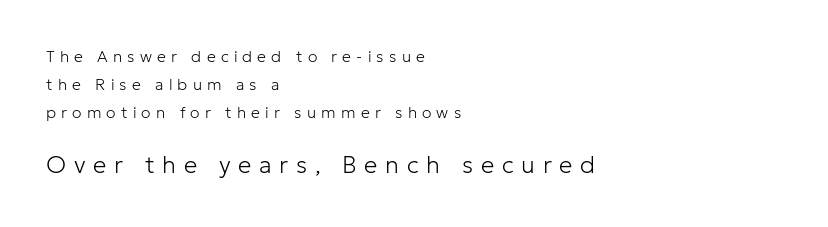
Short and long lines alike share a common starting point at left. The following chunk of copy outweighs the initial chunk in type size. The font's upright variant was chosen for this text. Quick note: underline off. Students, note that the glyphs here are deliberately spaced far apart. Summary of weight: not heavy and not bold.
